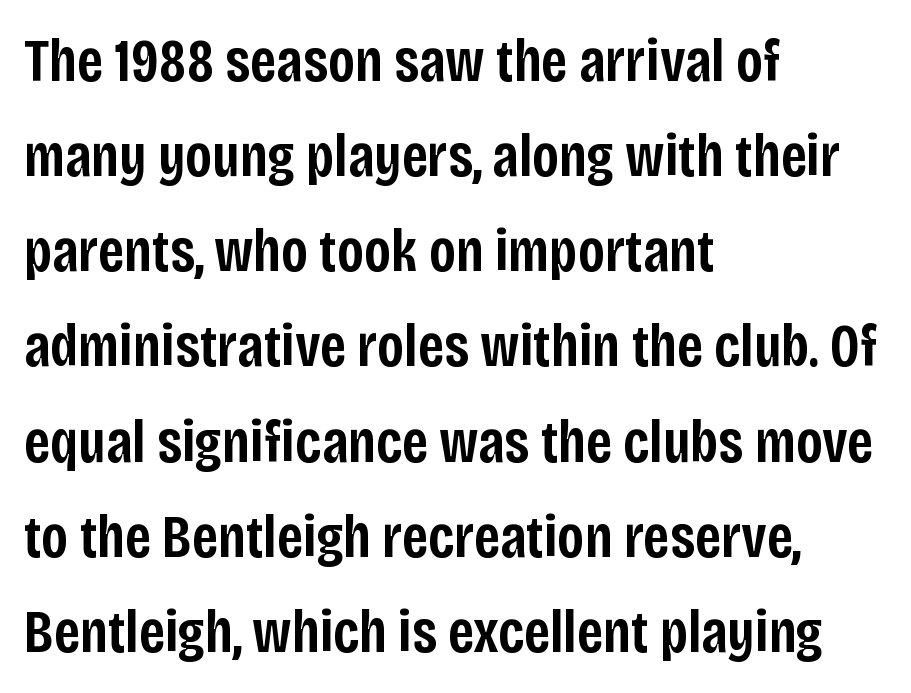
Q: Is the text bold? A: Semi-bold.
Q: Is the text italic (slanted)? A: No, it is upright.
Q: Is the typeface a serif or a sans-serif typeface? A: Sans-serif.
Q: Is the text underlined? A: No.
Q: How is the paragraph aligned? A: Left-aligned.
Q: Is the spacing between letters normal or unusually wide? A: Normal.
Q: Is the spacing between lines tight, normal or loose? A: Normal.
Q: Width (condensed, normal, or wide)? A: Condensed.
Q: Stroke contrast? A: Low.
Q: x-height? A: Large.
Q: Monospaced? A: No.
